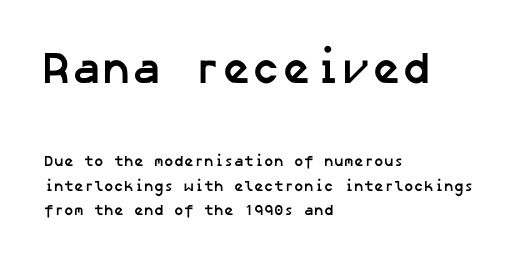
Q: Is the text bold? A: Yes.
Q: Is the typeface a serif or a sans-serif typeface? A: Sans-serif.
Q: Is the text underlined? A: No.
Q: How is the paragraph aligned? A: Left-aligned.
Q: Is the spacing between letters normal or unusually wide? A: Normal.
Q: Is the spacing between lines tight, normal or loose? A: Normal.
Q: Which block of text is set in a larger size, the first (top) or the second (bottom)? A: The first (top) one.
Q: Width (condensed, normal, or wide)? A: Normal.
Q: Stroke contrast? A: Low.
Q: x-height? A: Medium.
